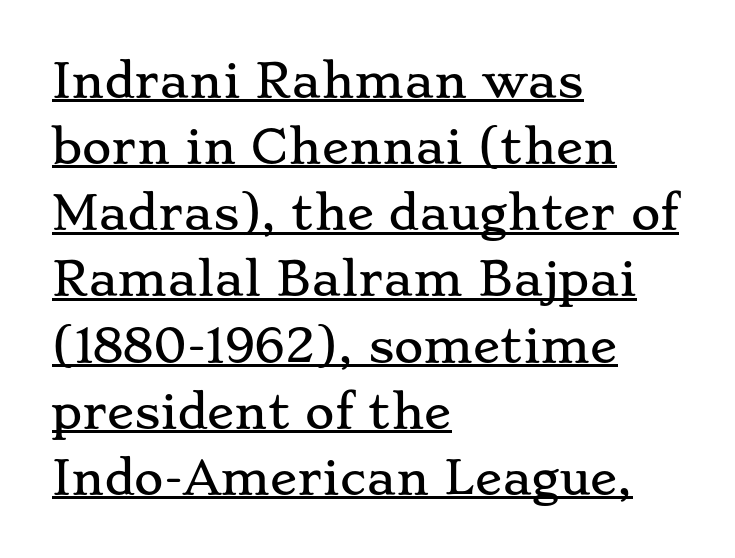
{"serif": "yes", "italic": "no", "width": "wide", "stroke_contrast": "low", "x_height": "small", "monospaced": "no", "underline": "yes", "align": "left", "line_spacing": "normal", "line_spacing_ratio": 1.47, "letter_spacing": "normal", "letter_spacing_em": 0.0, "glyph_px": 45}
